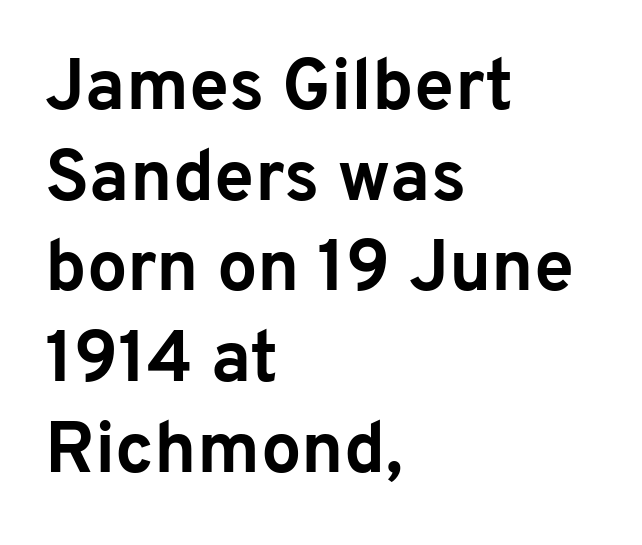
Teacher's note: observe the even left margin — that is flush-left alignment. The letters carry no serifs — their stems end cleanly without finishing strokes. It's the straight-up-and-down kind of type. Students, observe: this is what conventionally led text looks like. Here the designer chose a conventional face with non-uniform glyph widths. The strokes are fattened all the way to bold.
